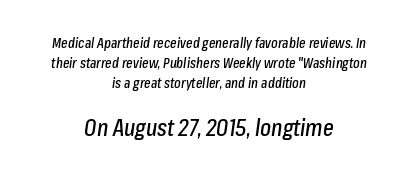
The font's italic variant was chosen for this text. This rendering uses center alignment, leaving both contours irregular but symmetric. The emphasis by scale lands on block number two, below. This rendering leaves character spacing at its baseline value. Whoever set this chose a conventional vertical rhythm. Nobody drew a line under any word here.
